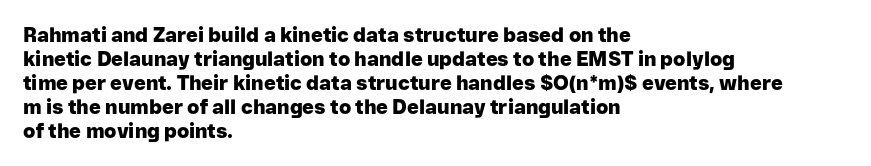
{"italic": "no", "bold": "yes", "underline": "no", "align": "left", "line_spacing_ratio": 1.2, "letter_spacing": "normal", "letter_spacing_em": 0.0, "glyph_px": 20}
